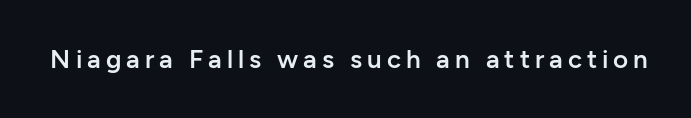
{"italic": "no", "bold": "semi", "underline": "no", "glyph_px": 26}
